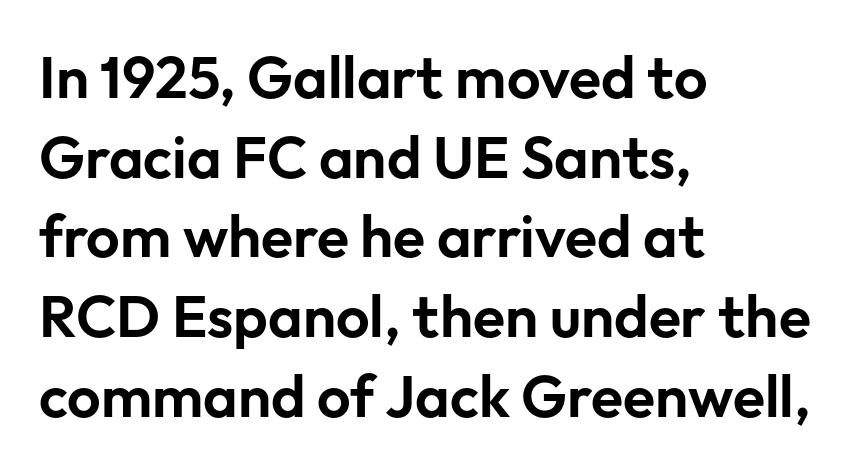
Q: Is the text italic (slanted)? A: No, it is upright.
Q: Is the typeface a serif or a sans-serif typeface? A: Sans-serif.
Q: Is the text underlined? A: No.
Q: How is the paragraph aligned? A: Left-aligned.
Q: Is the spacing between letters normal or unusually wide? A: Normal.
Q: Is the spacing between lines tight, normal or loose? A: Normal.
Q: Width (condensed, normal, or wide)? A: Normal.
Q: Stroke contrast? A: Low.
Q: x-height? A: Medium.
Q: Monospaced? A: No.
